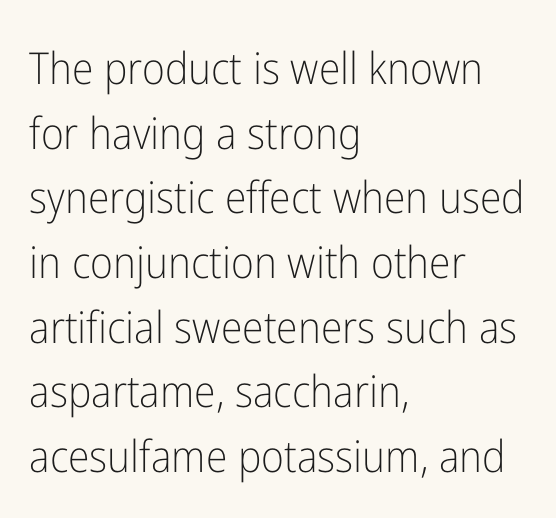
{"serif": "no", "italic": "no", "bold": "no", "weight": "light", "width": "condensed", "stroke_contrast": "low", "x_height": "medium", "monospaced": "no", "underline": "no", "align": "left", "line_spacing": "normal", "line_spacing_ratio": 1.47, "letter_spacing": "normal", "letter_spacing_em": 0.0, "glyph_px": 44}
